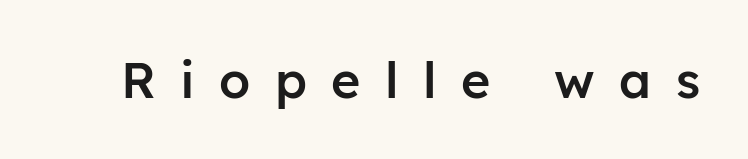
The image shows 50 px semibold sans-serif type, upright; set unusually wide letter spacing (+0.49 em), not underlined; low stroke contrast and a medium x-height.
